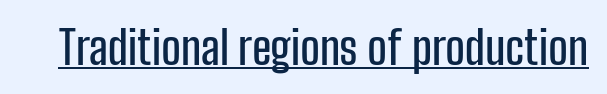
{"serif": "no", "italic": "no", "width": "condensed", "stroke_contrast": "low", "x_height": "medium", "monospaced": "no", "underline": "yes", "letter_spacing": "normal", "letter_spacing_em": 0.0, "glyph_px": 46}
